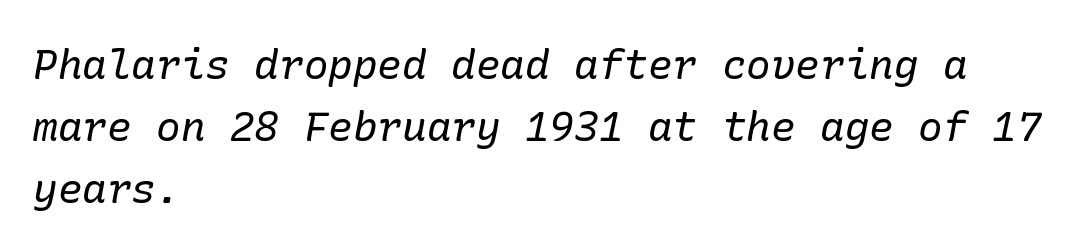
The image shows 41 px regular-weight type, italic (leaning right); set left-aligned, normal line spacing (1.51x), normal letter spacing, not underlined; low stroke contrast and a medium x-height.
